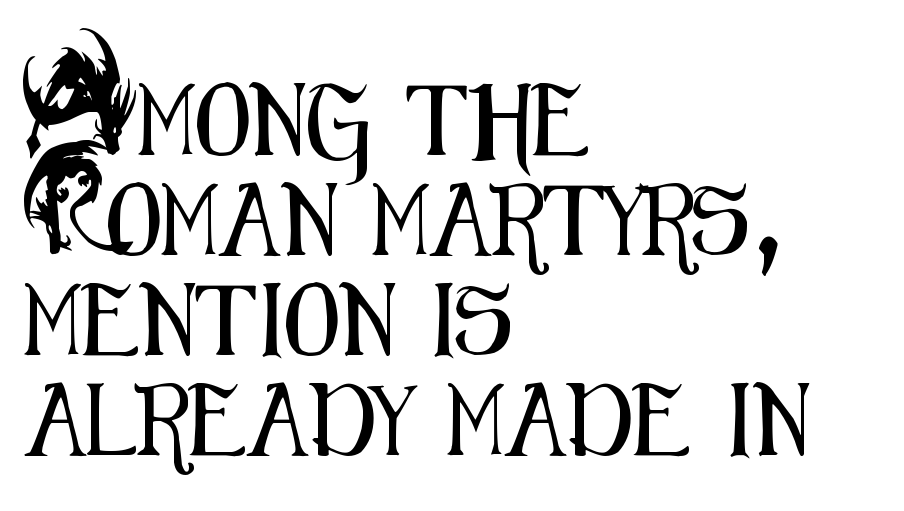
Q: Is the text italic (slanted)? A: No, it is upright.
Q: Is the typeface a serif or a sans-serif typeface? A: Sans-serif.
Q: Is the text underlined? A: No.
Q: How is the paragraph aligned? A: Left-aligned.
Q: Is the spacing between letters normal or unusually wide? A: Normal.
Q: Is the spacing between lines tight, normal or loose? A: Normal.
Q: Width (condensed, normal, or wide)? A: Condensed.
Q: Stroke contrast? A: Medium.
Q: x-height? A: Small.
Q: Monospaced? A: No.
